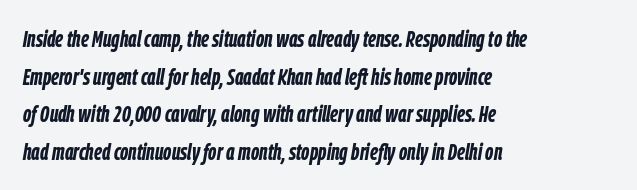
Q: Is the text bold? A: Yes.
Q: Is the text italic (slanted)? A: Yes, it leans right by about 9 degrees.
Q: Is the text underlined? A: No.
Q: How is the paragraph aligned? A: Left-aligned.
Q: Is the spacing between letters normal or unusually wide? A: Normal.
Q: Is the spacing between lines tight, normal or loose? A: Normal.
